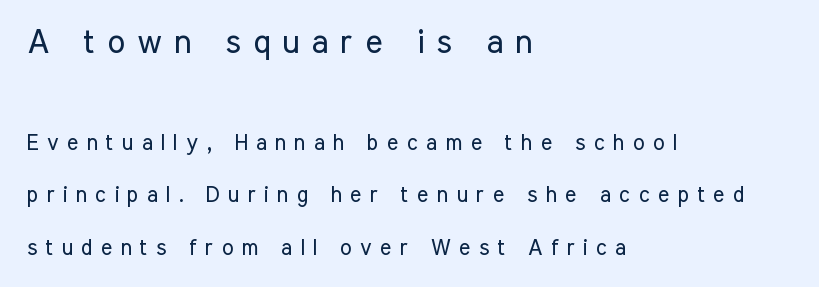
Q: Is the text bold? A: No.
Q: Is the text italic (slanted)? A: No, it is upright.
Q: Is the typeface a serif or a sans-serif typeface? A: Sans-serif.
Q: Is the text underlined? A: No.
Q: How is the paragraph aligned? A: Left-aligned.
Q: Is the spacing between letters normal or unusually wide? A: Unusually wide.
Q: Is the spacing between lines tight, normal or loose? A: Loose.
Q: Which block of text is set in a larger size, the first (top) or the second (bottom)? A: The first (top) one.
Q: Width (condensed, normal, or wide)? A: Condensed.
Q: Stroke contrast? A: Low.
Q: x-height? A: Medium.
Q: Monospaced? A: No.
